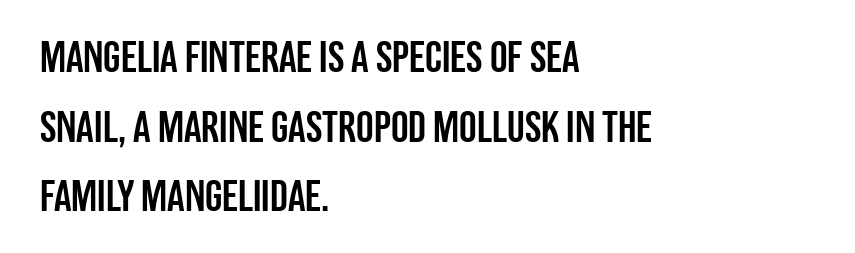
{"serif": "no", "italic": "no", "width": "condensed", "stroke_contrast": "low", "x_height": "large", "monospaced": "no", "underline": "no", "align": "left", "line_spacing": "normal", "line_spacing_ratio": 1.58, "letter_spacing": "normal", "letter_spacing_em": 0.0, "glyph_px": 44}
